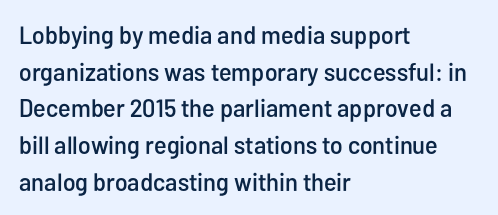
Q: Is the text italic (slanted)? A: No, it is upright.
Q: Is the text underlined? A: No.
Q: How is the paragraph aligned? A: Left-aligned.
Q: Is the spacing between letters normal or unusually wide? A: Normal.
Q: Is the spacing between lines tight, normal or loose? A: Normal.
